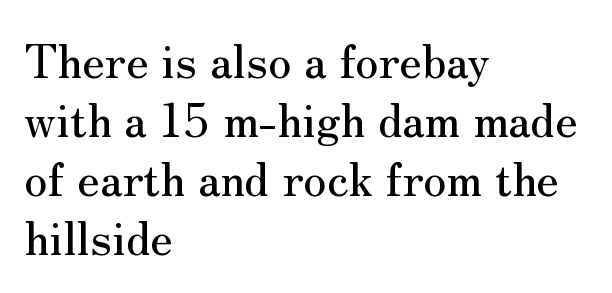
Lines of text with bare space underneath. What kind of face is this? One with serifs. This sample uses plain, unmodified letter spacing. The block of text has a typical density, with ordinary space between rows. A roman cut, with each character standing at attention. The rendering uses natural spacing where letterforms have individual widths.
